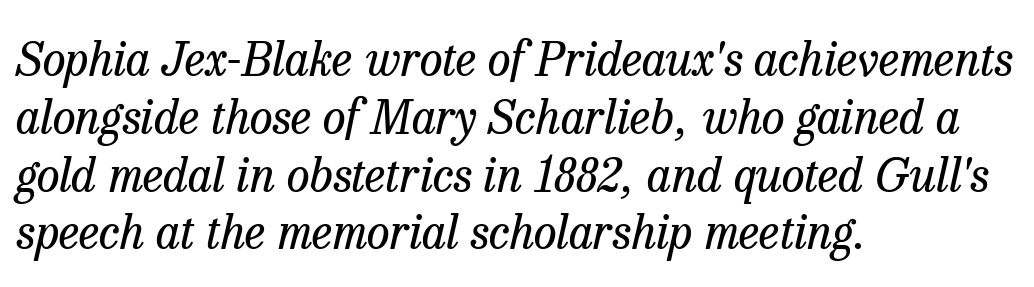
Q: Is the text bold? A: No.
Q: Is the text italic (slanted)? A: Yes, it leans right by about 13 degrees.
Q: Is the typeface a serif or a sans-serif typeface? A: Serif.
Q: Is the text underlined? A: No.
Q: How is the paragraph aligned? A: Left-aligned.
Q: Is the spacing between letters normal or unusually wide? A: Normal.
Q: Width (condensed, normal, or wide)? A: Normal.
Q: Stroke contrast? A: Low.
Q: x-height? A: Medium.
Q: Monospaced? A: No.
